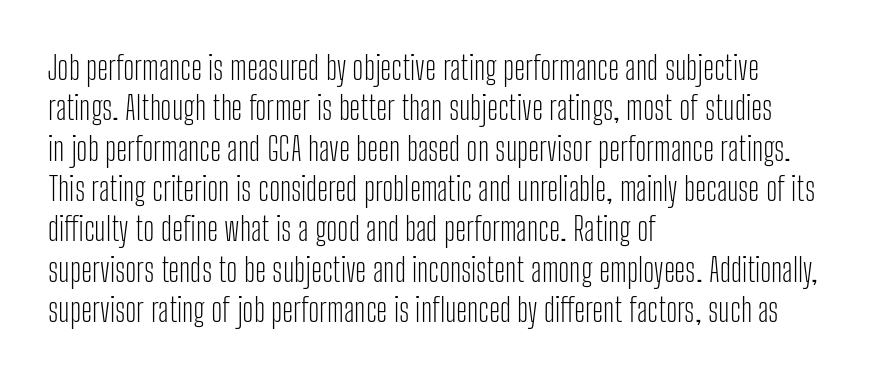
The image shows 32 px light, condensed sans-serif type, upright; set left-aligned, normal line spacing (1.26x), normal letter spacing, not underlined; low stroke contrast and a medium x-height.
